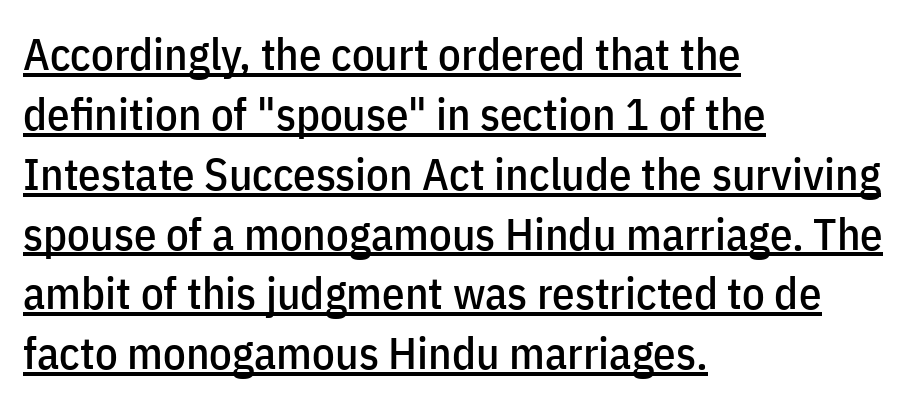
Q: Is the text italic (slanted)? A: No, it is upright.
Q: Is the typeface a serif or a sans-serif typeface? A: Sans-serif.
Q: Is the text underlined? A: Yes.
Q: How is the paragraph aligned? A: Left-aligned.
Q: Is the spacing between letters normal or unusually wide? A: Normal.
Q: Is the spacing between lines tight, normal or loose? A: Normal.
Q: Width (condensed, normal, or wide)? A: Condensed.
Q: Stroke contrast? A: Low.
Q: x-height? A: Medium.
Q: Monospaced? A: No.
